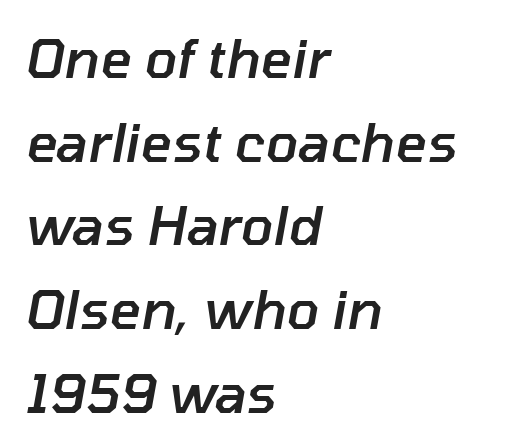
Characters follow at the spacing the type designer built in. The rendering uses natural spacing where letterforms have individual widths. Regarding leading, the lines here are spaced in the standard way. The text carries the slant typical of an italic or oblique font. Line starts are locked; line ends wander.
